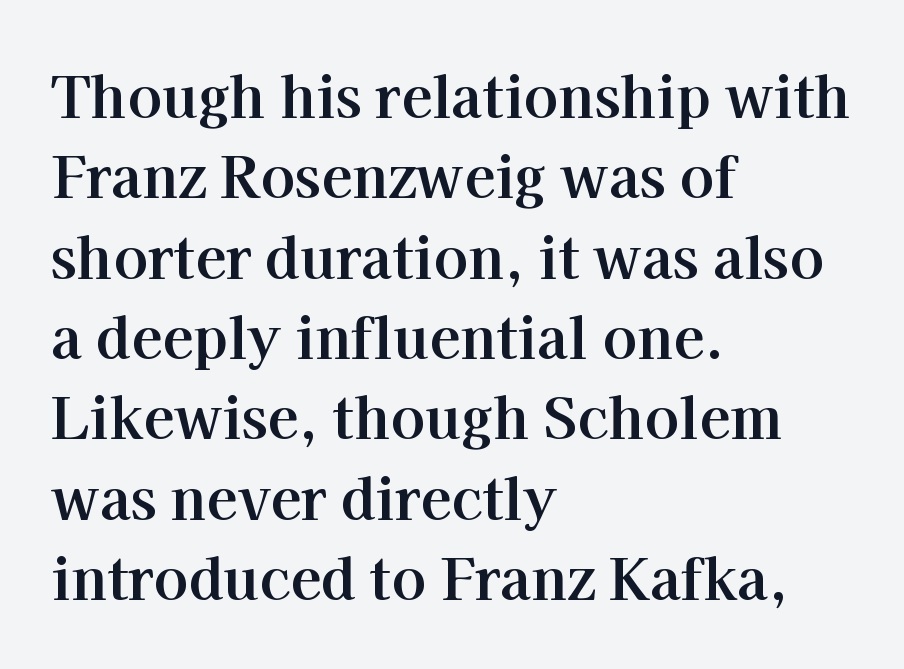
The paragraph shown leans on its left margin. Unlike italic type, these characters show no tilt at all. Students, note that the glyphs here touch the page at normal intervals. Set as a true bold cut, around the 700 mark.
